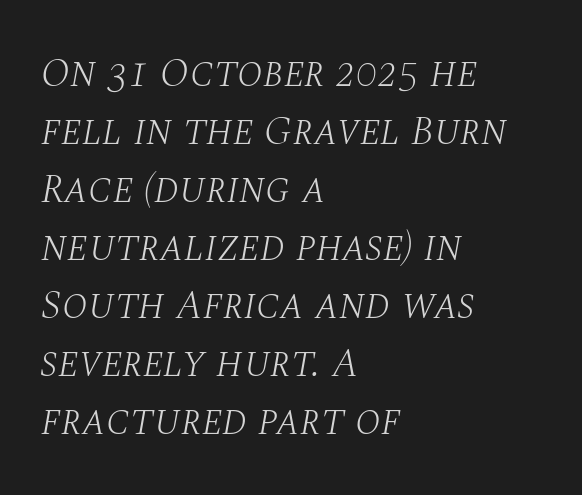
The space beneath each line is pristine and unruled. I'd call this a serif setting — the letters wear small feet. This rendering leaves character spacing at its baseline value. Observe the lean: these are italic letterforms. The leading is moderate, giving the passage an even texture.
